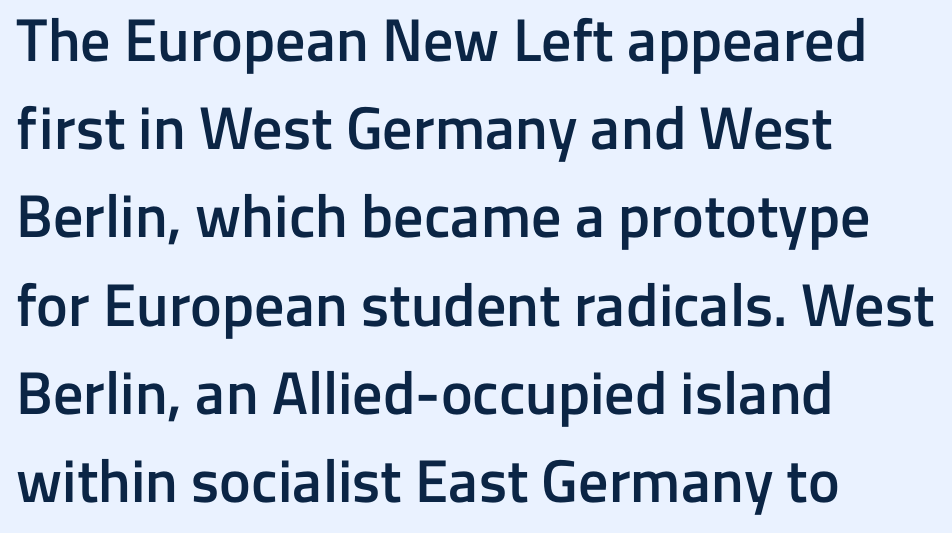
The image shows 60 px semibold sans-serif type, upright; set left-aligned, normal line spacing (1.47x), normal letter spacing, not underlined; low stroke contrast and a medium x-height.
